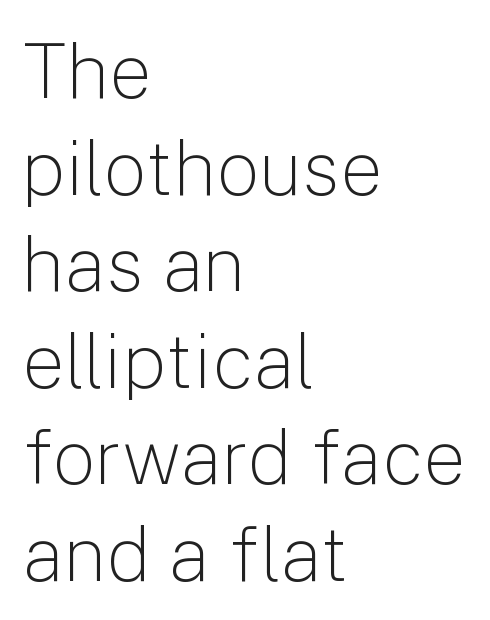
{"serif": "no", "italic": "no", "bold": "no", "weight": "light", "width": "normal", "stroke_contrast": "low", "x_height": "medium", "monospaced": "no", "underline": "no", "align": "left", "line_spacing": "normal", "line_spacing_ratio": 1.27, "letter_spacing": "normal", "letter_spacing_em": 0.0, "glyph_px": 76}
